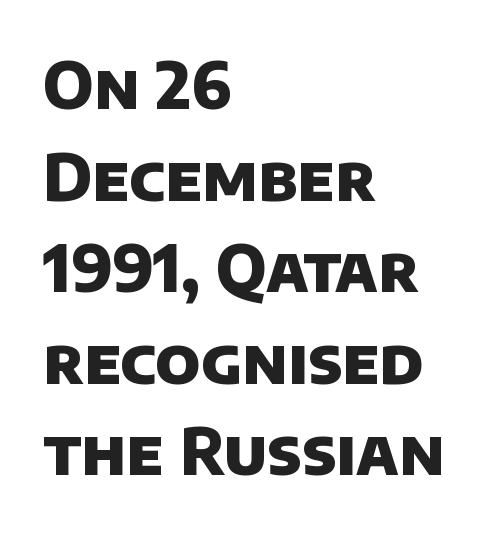
The image shows 64 px heavy sans-serif type; set left-aligned, normal line spacing (1.43x), normal letter spacing, not underlined; low stroke contrast and a large x-height.
